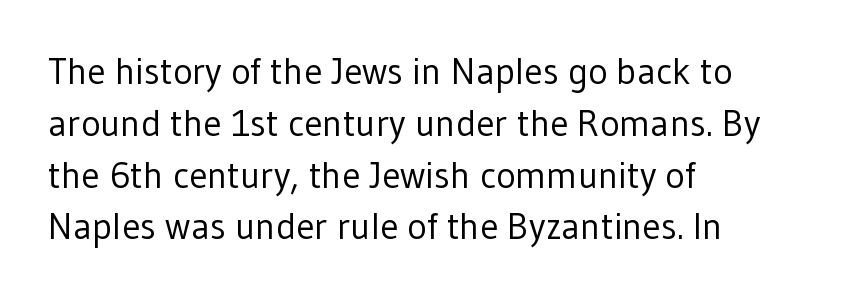
The image shows 37 px regular-weight sans-serif type, upright; set left-aligned, normal line spacing (1.4x), normal letter spacing, not underlined; low stroke contrast and a medium x-height.
